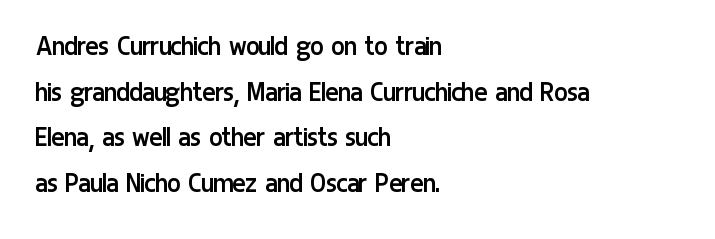
The image shows 31 px regular-weight, condensed sans-serif type, upright; set left-aligned, normal line spacing (1.47x), normal letter spacing, not underlined; low stroke contrast and a medium x-height.
